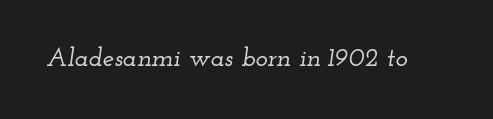
{"italic": "yes", "lean": "right", "slant_degrees": 12, "underline": "no", "letter_spacing": "normal", "letter_spacing_em": 0.0, "glyph_px": 26}
